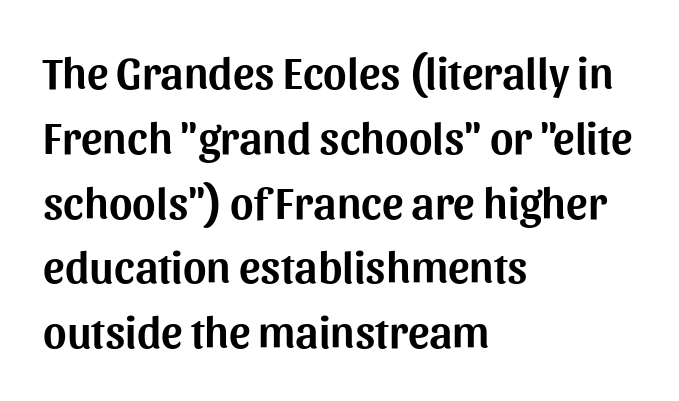
Q: Is the text italic (slanted)? A: No, it is upright.
Q: Is the typeface a serif or a sans-serif typeface? A: Sans-serif.
Q: Is the text underlined? A: No.
Q: How is the paragraph aligned? A: Left-aligned.
Q: Is the spacing between letters normal or unusually wide? A: Normal.
Q: Is the spacing between lines tight, normal or loose? A: Normal.
Q: Width (condensed, normal, or wide)? A: Normal.
Q: Stroke contrast? A: Medium.
Q: x-height? A: Medium.
Q: Monospaced? A: No.
